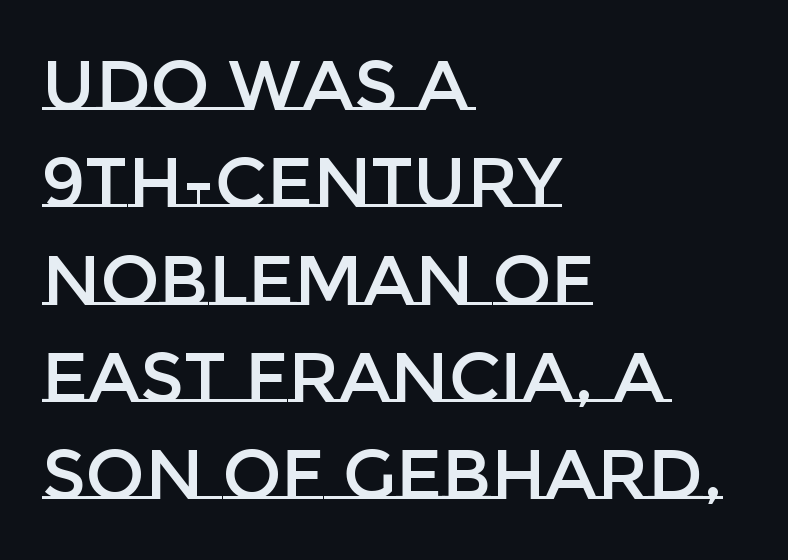
Q: Is the text italic (slanted)? A: No, it is upright.
Q: Is the text underlined? A: No.
Q: How is the paragraph aligned? A: Left-aligned.
Q: Is the spacing between letters normal or unusually wide? A: Normal.
Q: Is the spacing between lines tight, normal or loose? A: Normal.
Q: Width (condensed, normal, or wide)? A: Normal.
Q: Stroke contrast? A: Low.
Q: x-height? A: Large.
Q: Monospaced? A: No.
